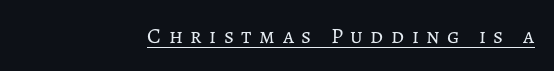
Students, note that the glyphs here are deliberately spaced far apart. The rendered words wear a rule along their underside. Think standard paragraph weight, or any step lighter than that. Quick note: not italic, upright.
